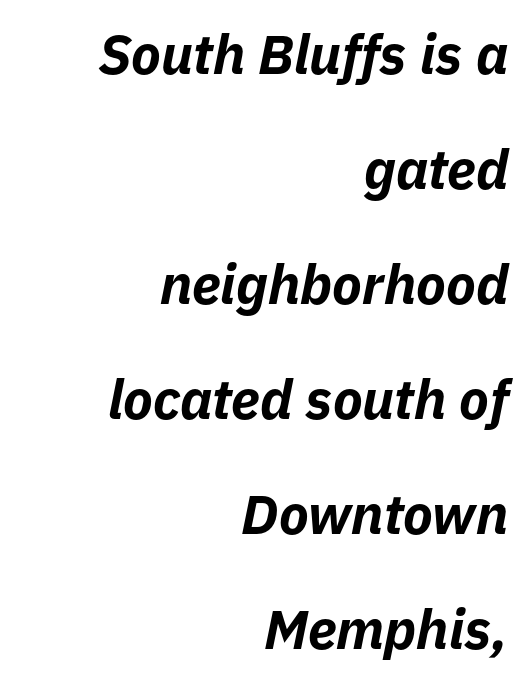
Q: Is the text bold? A: Yes.
Q: Is the text italic (slanted)? A: Yes, it leans right by about 11 degrees.
Q: Is the text underlined? A: No.
Q: How is the paragraph aligned? A: Right-aligned.
Q: Is the spacing between letters normal or unusually wide? A: Normal.
Q: Is the spacing between lines tight, normal or loose? A: Loose.
Q: Width (condensed, normal, or wide)? A: Normal.
Q: Stroke contrast? A: Low.
Q: x-height? A: Medium.
Q: Monospaced? A: No.
